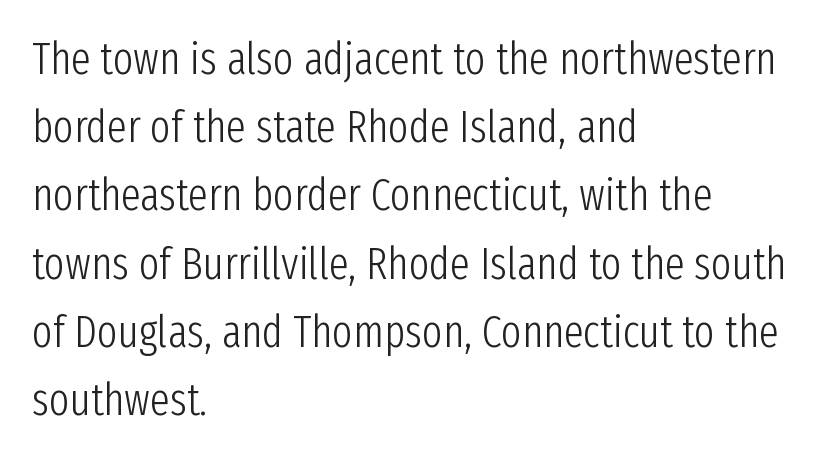
{"serif": "no", "italic": "no", "bold": "no", "weight": "light", "width": "condensed", "stroke_contrast": "low", "x_height": "medium", "monospaced": "no", "underline": "no", "align": "left", "line_spacing": "normal", "line_spacing_ratio": 1.55, "letter_spacing": "normal", "letter_spacing_em": 0.0, "glyph_px": 44}
